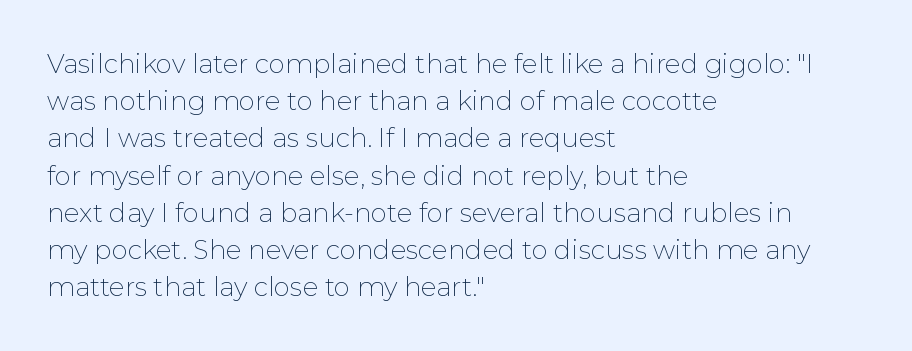
The image shows 26 px text type, upright; set left-aligned, normal line spacing (1.43x), normal letter spacing, not underlined.
